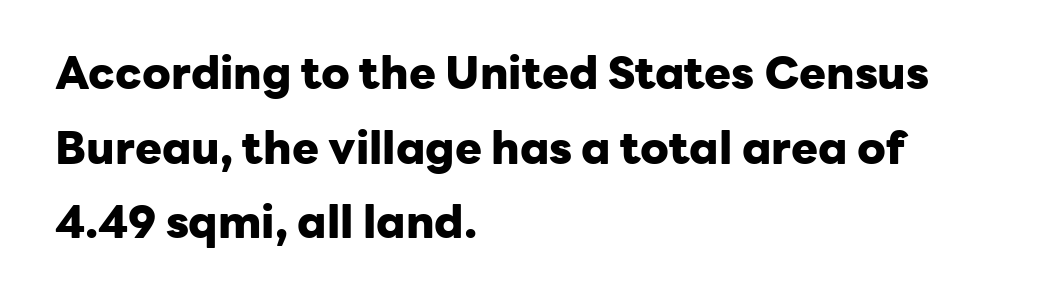
The image shows 45 px heavy sans-serif type, upright; set left-aligned, normal line spacing (1.66x), normal letter spacing, not underlined; low stroke contrast and a medium x-height.
